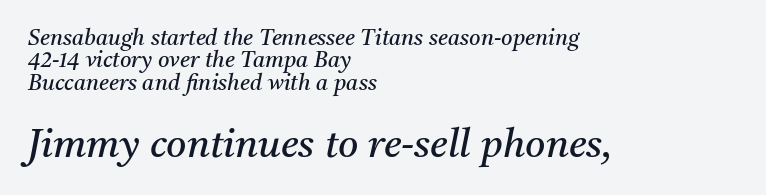
Character widths vary here, with narrow letters taking less room than wide ones. Each letter's strokes conclude with small projecting serifs. How are the letters spaced? Ordinarily, with no added tracking. The text carries the slant typical of an italic or oblique font.
